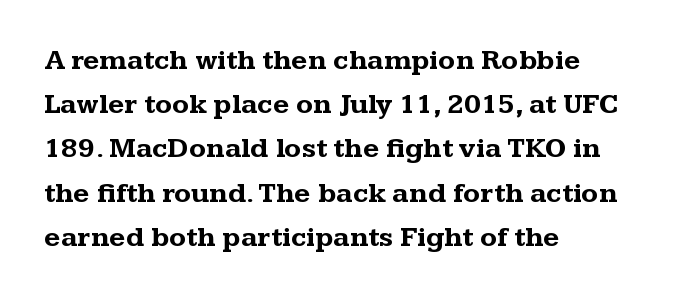
The image shows 28 px bold, wide serif type, upright; set left-aligned, normal line spacing (1.58x), normal letter spacing, not underlined; medium stroke contrast and a medium x-height.
